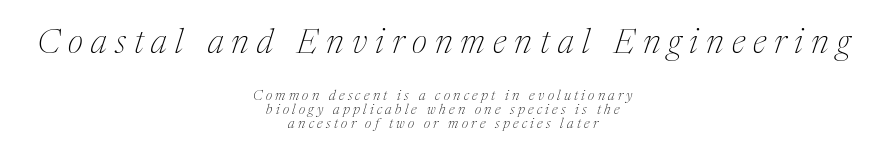
Q: Is the text bold? A: No.
Q: Is the text italic (slanted)? A: Yes, it leans right by about 17 degrees.
Q: Is the typeface a serif or a sans-serif typeface? A: Serif.
Q: Is the text underlined? A: No.
Q: How is the paragraph aligned? A: Centered.
Q: Is the spacing between letters normal or unusually wide? A: Unusually wide.
Q: Is the spacing between lines tight, normal or loose? A: Tight.
Q: Which block of text is set in a larger size, the first (top) or the second (bottom)? A: The first (top) one.
Q: Width (condensed, normal, or wide)? A: Normal.
Q: Stroke contrast? A: Medium.
Q: x-height? A: Medium.
Q: Monospaced? A: No.
